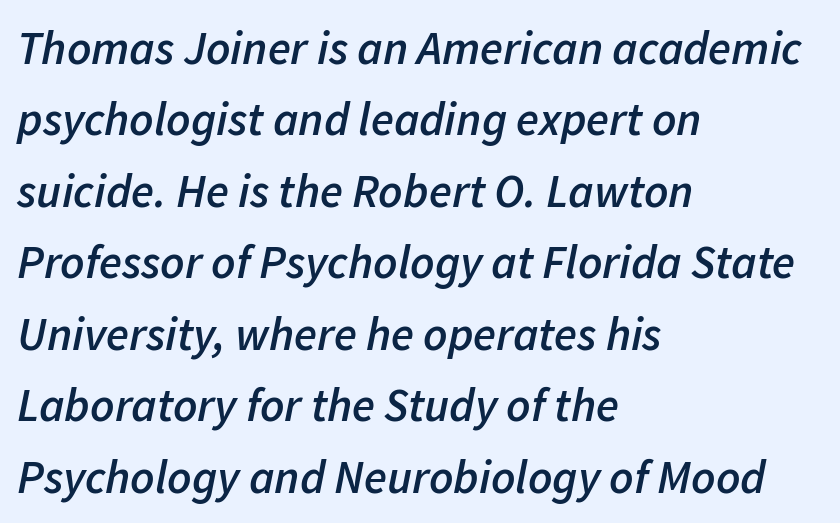
Q: Is the text bold? A: Semi-bold.
Q: Is the text italic (slanted)? A: Yes, it leans right by about 11 degrees.
Q: Is the text underlined? A: No.
Q: How is the paragraph aligned? A: Left-aligned.
Q: Is the spacing between letters normal or unusually wide? A: Normal.
Q: Is the spacing between lines tight, normal or loose? A: Normal.
Q: Width (condensed, normal, or wide)? A: Normal.
Q: Stroke contrast? A: Low.
Q: x-height? A: Medium.
Q: Monospaced? A: No.
